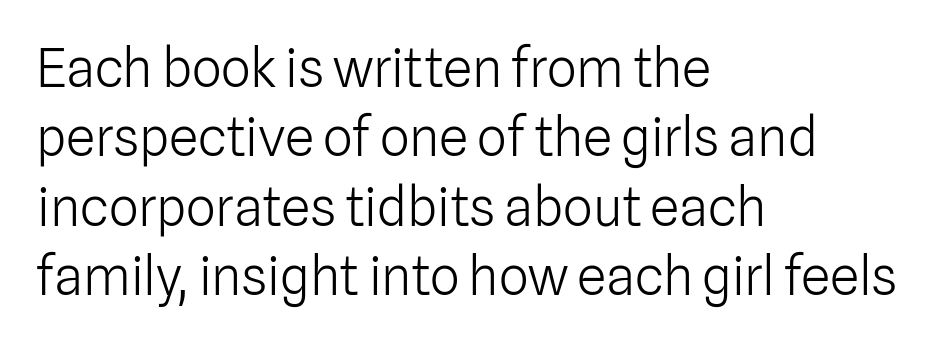
The image shows 53 px light sans-serif type, upright; set left-aligned, normal line spacing (1.31x), normal letter spacing, not underlined; low stroke contrast and a medium x-height.
